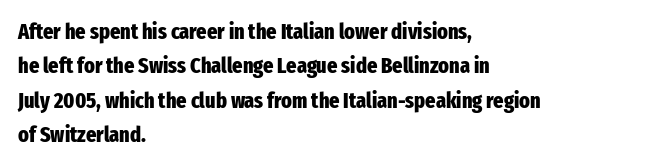
Upright lettering throughout. Just letters on the line, the space beneath them empty. The vertical gap from one line to the next is medium. Strong, thick strokes mark this as bold type. Short and long lines alike share a common starting point at left.
